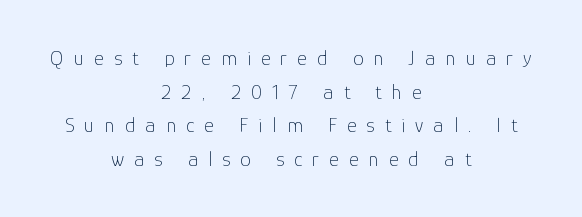
Q: Is the text bold? A: No.
Q: Is the text italic (slanted)? A: No, it is upright.
Q: Is the text underlined? A: No.
Q: How is the paragraph aligned? A: Centered.
Q: Is the spacing between letters normal or unusually wide? A: Unusually wide.
Q: Is the spacing between lines tight, normal or loose? A: Normal.
